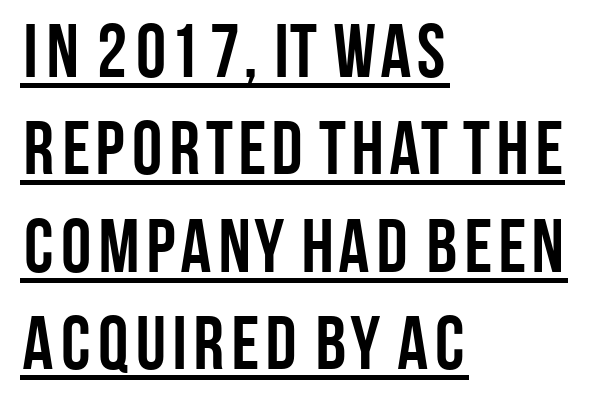
The image shows 76 px semibold, condensed sans-serif type, upright; set left-aligned, normal line spacing (1.28x), normal letter spacing, underlined; low stroke contrast and a large x-height.
